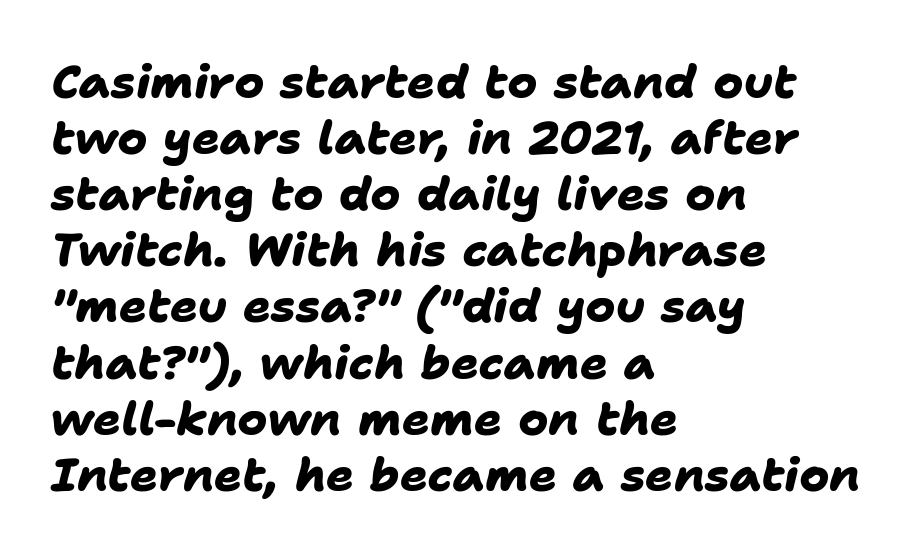
The image shows 46 px heavy sans-serif type; set left-aligned, line spacing 1.22x, normal letter spacing, not underlined; low stroke contrast and a medium x-height.
